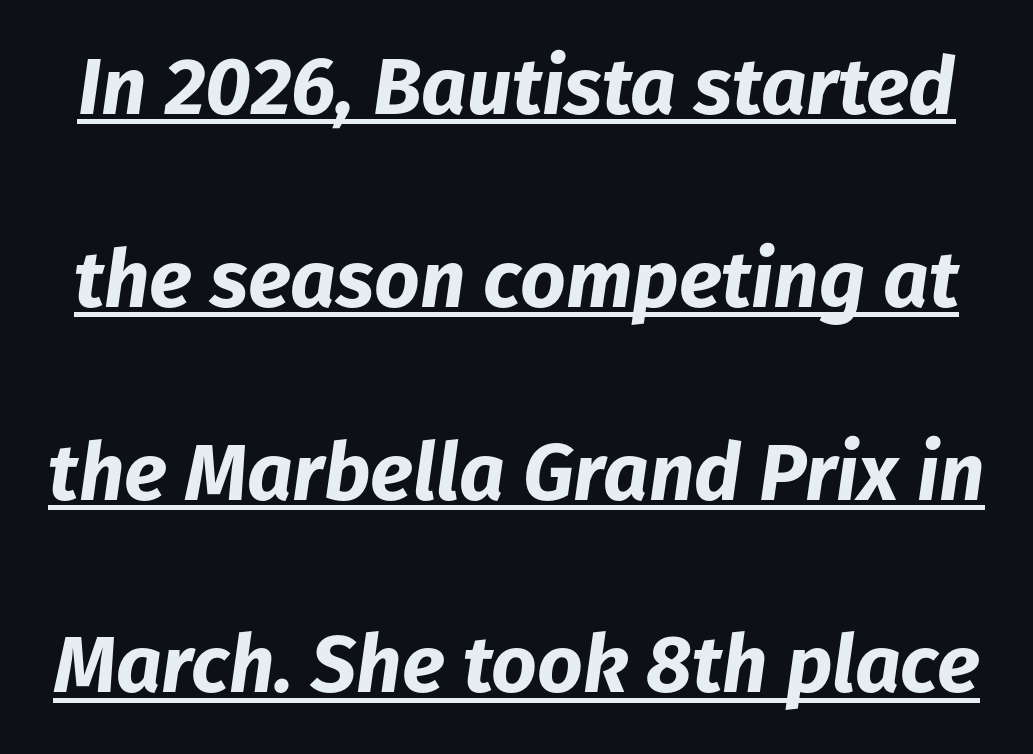
The image shows 80 px bold type, italic (leaning right); set loose line spacing (2.41x), normal letter spacing, underlined; low stroke contrast and a medium x-height.
